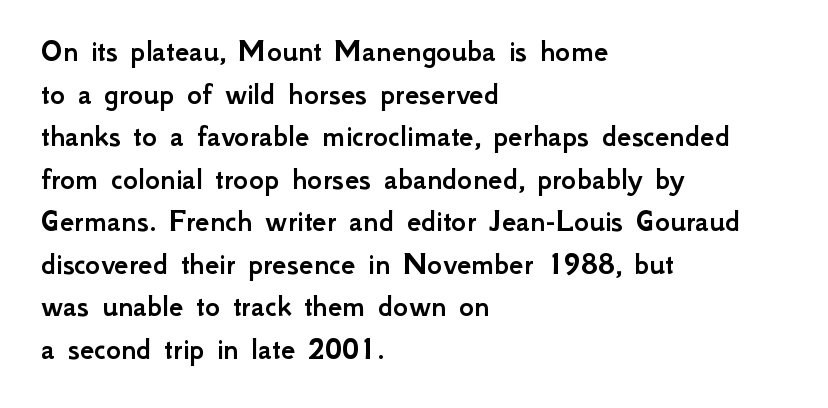
You can tell from the bare stems that sans-serif type was used. Posture: upright roman. Words appear dense and cohesive because spacing is normal. Where is the straight margin? On the left. Vertically, the passage feels balanced, rows spaced as you'd expect.
